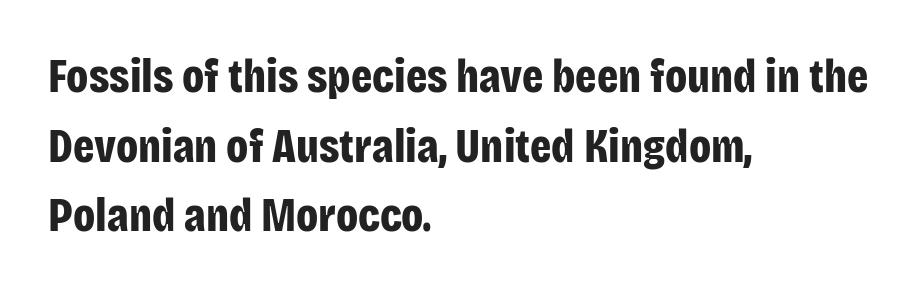
Q: Is the text bold? A: Yes.
Q: Is the text italic (slanted)? A: No, it is upright.
Q: Is the typeface a serif or a sans-serif typeface? A: Sans-serif.
Q: Is the text underlined? A: No.
Q: How is the paragraph aligned? A: Left-aligned.
Q: Is the spacing between letters normal or unusually wide? A: Normal.
Q: Is the spacing between lines tight, normal or loose? A: Normal.
Q: Width (condensed, normal, or wide)? A: Condensed.
Q: Stroke contrast? A: Low.
Q: x-height? A: Large.
Q: Monospaced? A: No.
